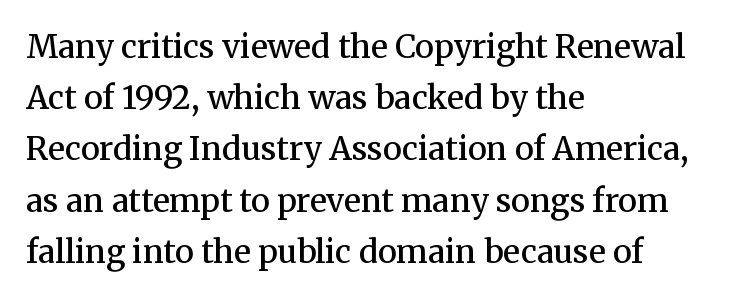
Q: Is the text bold? A: Semi-bold.
Q: Is the text italic (slanted)? A: No, it is upright.
Q: Is the typeface a serif or a sans-serif typeface? A: Serif.
Q: Is the text underlined? A: No.
Q: How is the paragraph aligned? A: Left-aligned.
Q: Is the spacing between letters normal or unusually wide? A: Normal.
Q: Is the spacing between lines tight, normal or loose? A: Normal.
Q: Width (condensed, normal, or wide)? A: Normal.
Q: Stroke contrast? A: Medium.
Q: x-height? A: Medium.
Q: Monospaced? A: No.
